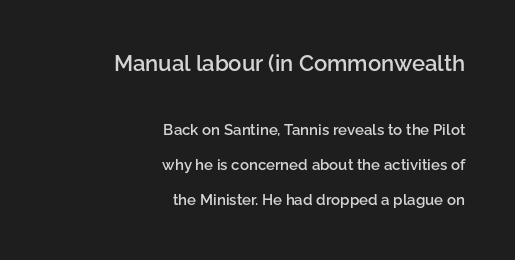
Q: Is the text bold? A: Semi-bold.
Q: Is the text italic (slanted)? A: No, it is upright.
Q: Is the text underlined? A: No.
Q: How is the paragraph aligned? A: Right-aligned.
Q: Is the spacing between letters normal or unusually wide? A: Normal.
Q: Is the spacing between lines tight, normal or loose? A: Loose.
Q: Which block of text is set in a larger size, the first (top) or the second (bottom)? A: The first (top) one.
